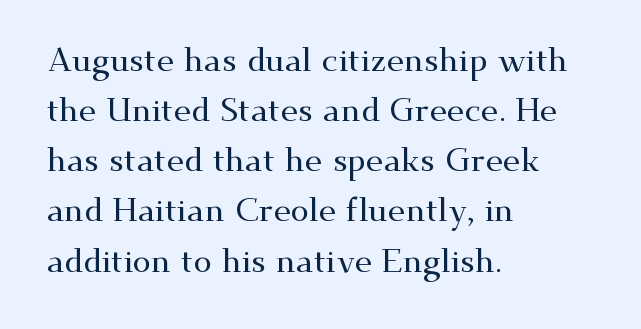
{"serif": "yes", "italic": "no", "width": "wide", "stroke_contrast": "medium", "x_height": "small", "monospaced": "no", "underline": "no", "align": "left", "line_spacing": "normal", "line_spacing_ratio": 1.52, "letter_spacing": "normal", "letter_spacing_em": 0.0, "glyph_px": 33}
